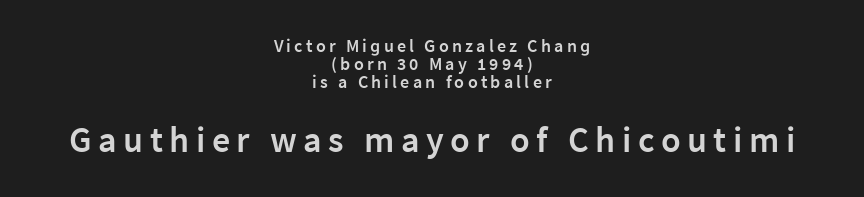
Serif or sans? Sans — the stroke terminals are bare. Varying glyph widths throughout — classic text-font behaviour. The rag falls on both sides of this text block equally. Semibold letterforms, between regular and bold. Descenders are the only things crossing below the line.
